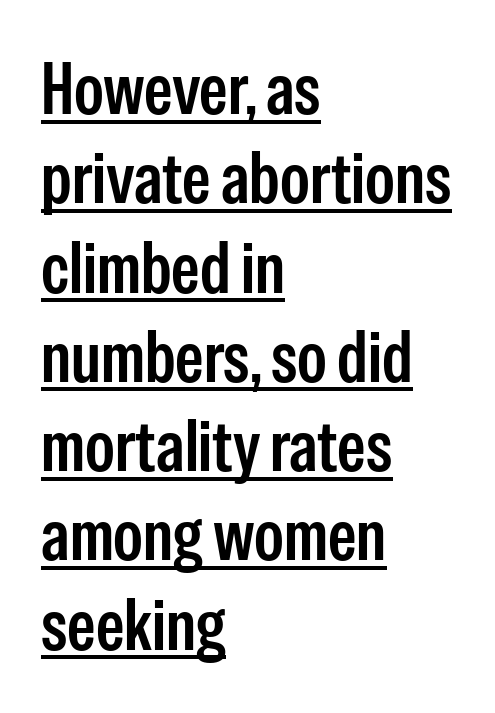
These lines are rendered in a variable-pitch font. The text block is weighted toward the left margin, trailing off unevenly rightward. Quick note: underline on. How heavy is the stroke? Medium-heavy — a semibold, shy of bold. A typesetter would mark this as roman, not italic. Observe the absence of serifs on each vertical stroke in this sample.
